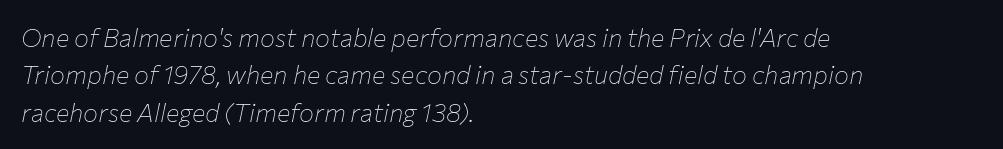
Posture: slanted. Underline: absent. This block has exactly the height ordinary leading produces. How are the letters spaced? Ordinarily, with no added tracking. The ragged edge is on the right, which tells us the setting is flush left. Counters stay open thanks to moderate or lighter strokes.
